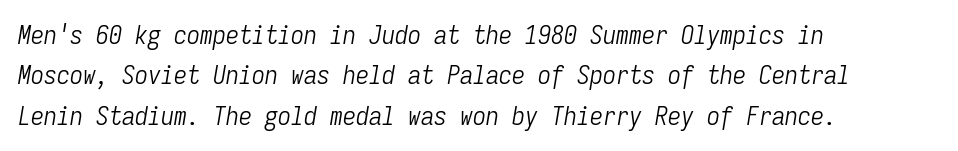
{"italic": "yes", "lean": "right", "slant_degrees": 9, "bold": "no", "underline": "no", "align": "left", "line_spacing": "normal", "line_spacing_ratio": 1.55, "letter_spacing": "normal", "letter_spacing_em": 0.0, "glyph_px": 26}
